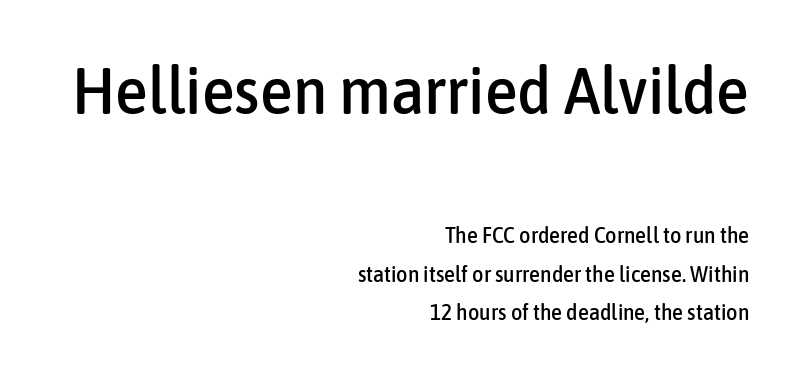
Q: Is the text italic (slanted)? A: No, it is upright.
Q: Is the typeface a serif or a sans-serif typeface? A: Sans-serif.
Q: Is the text underlined? A: No.
Q: How is the paragraph aligned? A: Right-aligned.
Q: Is the spacing between letters normal or unusually wide? A: Normal.
Q: Which block of text is set in a larger size, the first (top) or the second (bottom)? A: The first (top) one.
Q: Width (condensed, normal, or wide)? A: Condensed.
Q: Stroke contrast? A: Low.
Q: x-height? A: Medium.
Q: Monospaced? A: No.
